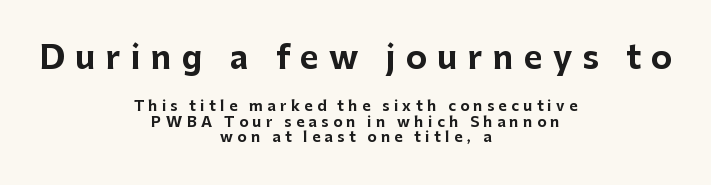
{"serif": "no", "italic": "no", "bold": "yes", "weight": "bold", "width": "normal", "stroke_contrast": "low", "x_height": "medium", "monospaced": "no", "underline": "no", "align": "center", "line_spacing": "tight", "line_spacing_ratio": 1.13, "letter_spacing": "wide", "letter_spacing_em": 0.32, "larger_block": "first", "size_ratio": 2.29, "glyph_px": 32}
